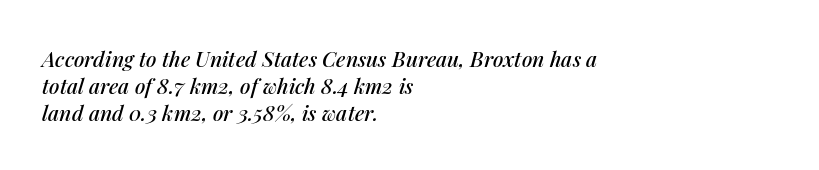
The image shows 21 px text type, italic (leaning right); set left-aligned, normal line spacing (1.29x), normal letter spacing, not underlined.
